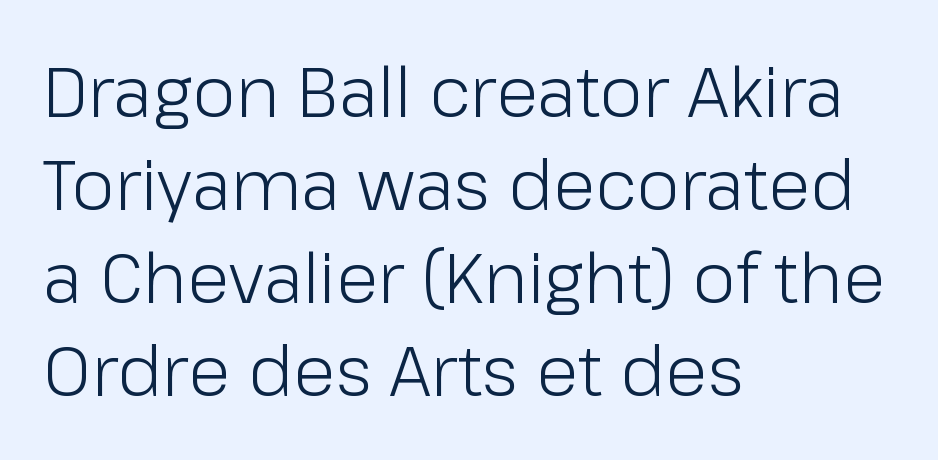
Q: Is the text bold? A: No.
Q: Is the text italic (slanted)? A: No, it is upright.
Q: Is the typeface a serif or a sans-serif typeface? A: Sans-serif.
Q: Is the text underlined? A: No.
Q: How is the paragraph aligned? A: Left-aligned.
Q: Is the spacing between letters normal or unusually wide? A: Normal.
Q: Is the spacing between lines tight, normal or loose? A: Normal.
Q: Width (condensed, normal, or wide)? A: Normal.
Q: Stroke contrast? A: Low.
Q: x-height? A: Medium.
Q: Monospaced? A: No.
